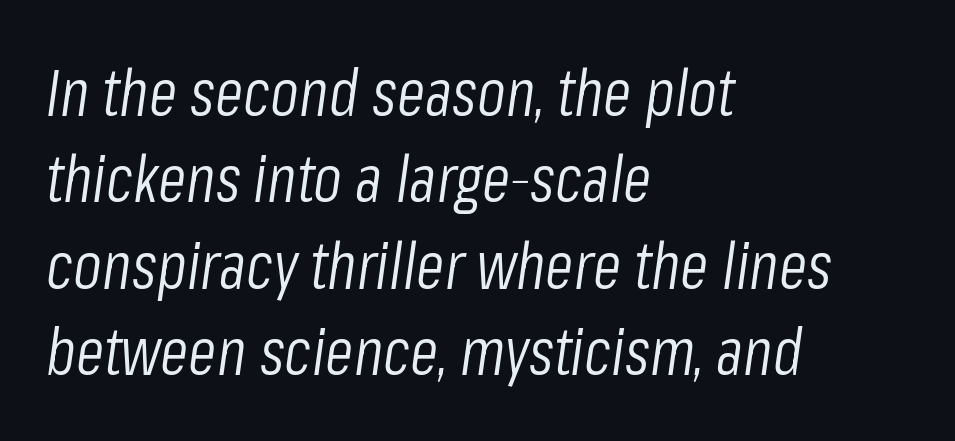
How are the letters spaced? Ordinarily, with no added tracking. The typesetter chose a ragged-right arrangement here. It's the slanting kind of type. A typesetter would call this proportional, since set widths differ per character. Quick note: underline off.
